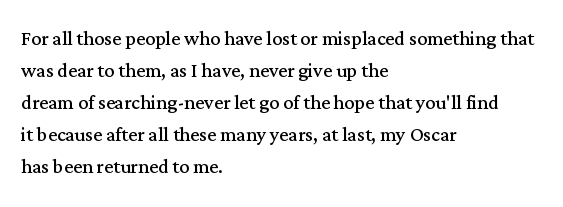
Glance below the letters and you will spot only blank space. The weight tops out at a normal text grade. Teacher's note: observe the even left margin — that is flush-left alignment. Interline gaps are of average width in this sample. In terms of posture, this sample is upright.
